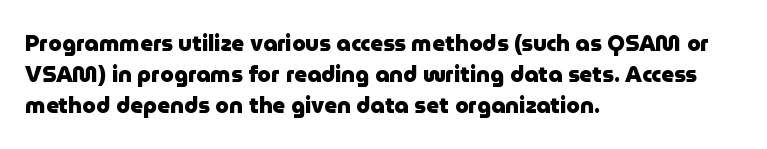
{"italic": "no", "bold": "yes", "underline": "no", "align": "left", "line_spacing": "normal", "line_spacing_ratio": 1.41, "letter_spacing": "normal", "letter_spacing_em": 0.0, "glyph_px": 22}
